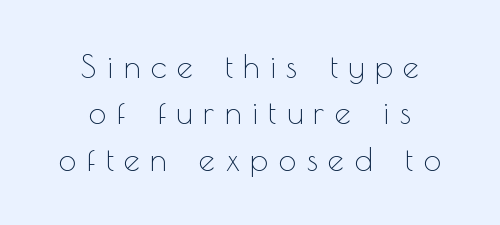
Glance below the letters and you will spot only blank space. The font's upright variant was chosen for this text. No heavy texture on the line: the type isn't bold. The block of text has a typical density, with ordinary space between rows.
